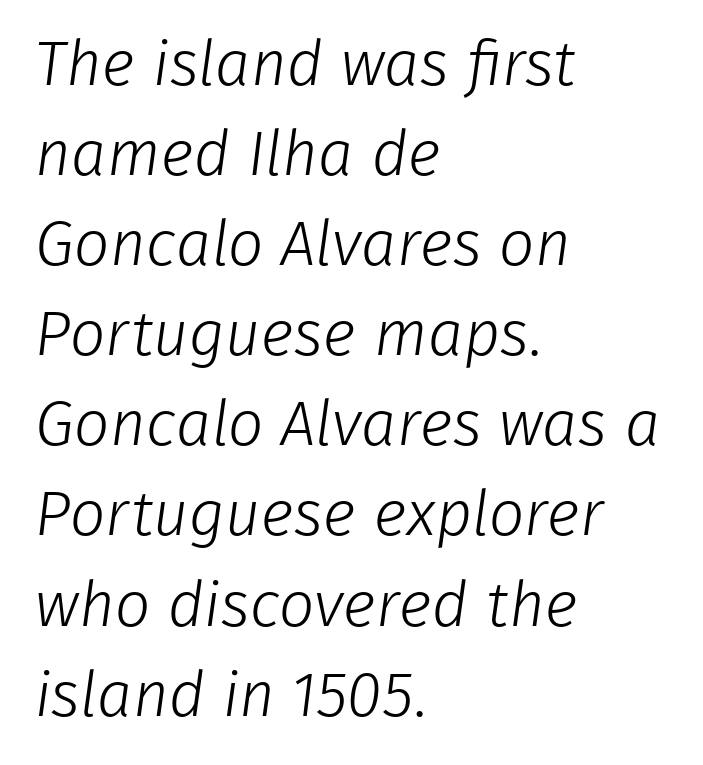
Q: Is the text bold? A: No.
Q: Is the typeface a serif or a sans-serif typeface? A: Sans-serif.
Q: Is the text underlined? A: No.
Q: How is the paragraph aligned? A: Left-aligned.
Q: Is the spacing between letters normal or unusually wide? A: Normal.
Q: Is the spacing between lines tight, normal or loose? A: Normal.
Q: Width (condensed, normal, or wide)? A: Normal.
Q: Stroke contrast? A: Low.
Q: x-height? A: Medium.
Q: Monospaced? A: No.
